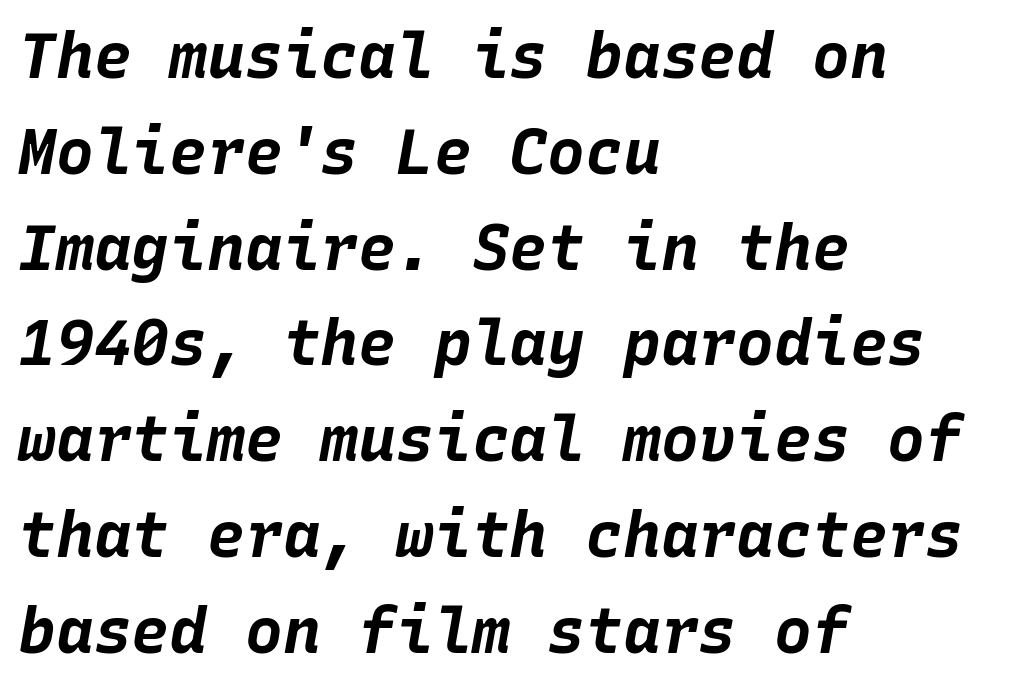
Q: Is the text bold? A: Yes.
Q: Is the text italic (slanted)? A: Yes, it leans right by about 10 degrees.
Q: Is the text underlined? A: No.
Q: How is the paragraph aligned? A: Left-aligned.
Q: Is the spacing between letters normal or unusually wide? A: Normal.
Q: Is the spacing between lines tight, normal or loose? A: Normal.
Q: Width (condensed, normal, or wide)? A: Normal.
Q: Stroke contrast? A: Low.
Q: x-height? A: Large.
Q: Monospaced? A: Yes.
